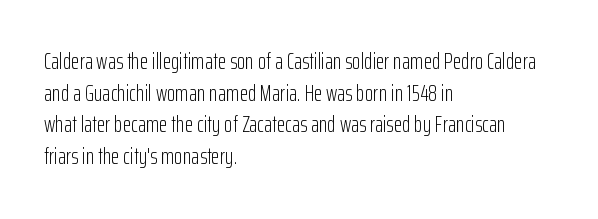
The image shows 22 px text type, upright; set left-aligned, normal line spacing (1.44x), normal letter spacing, not underlined.
